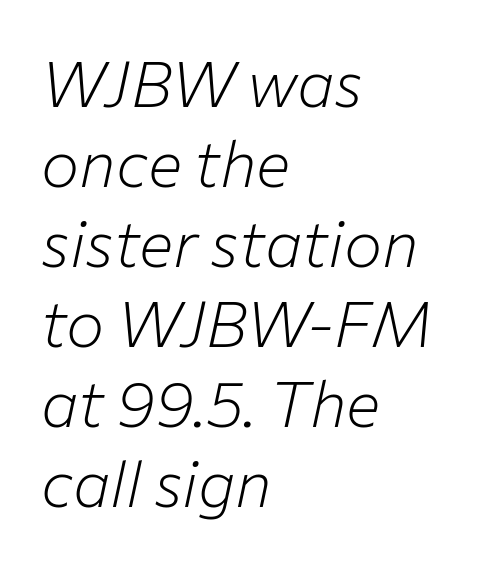
{"italic": "yes", "lean": "right", "slant_degrees": 12, "bold": "no", "weight": "light", "width": "normal", "stroke_contrast": "low", "x_height": "medium", "monospaced": "no", "underline": "no", "align": "left", "line_spacing": "normal", "line_spacing_ratio": 1.25, "letter_spacing": "normal", "letter_spacing_em": 0.0, "glyph_px": 64}
